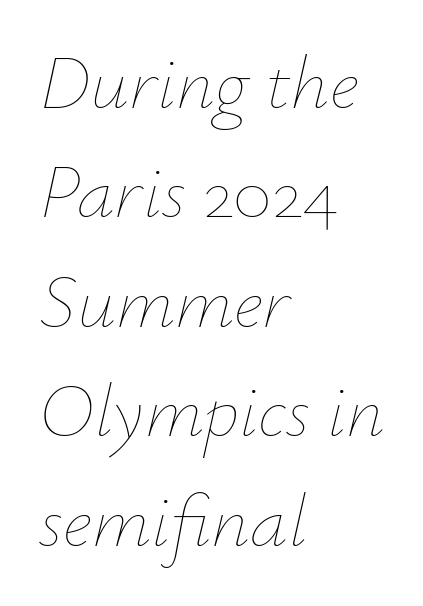
The image shows 76 px thin type, italic (leaning right); set left-aligned, normal line spacing (1.44x), normal letter spacing, not underlined; low stroke contrast and a small x-height.
